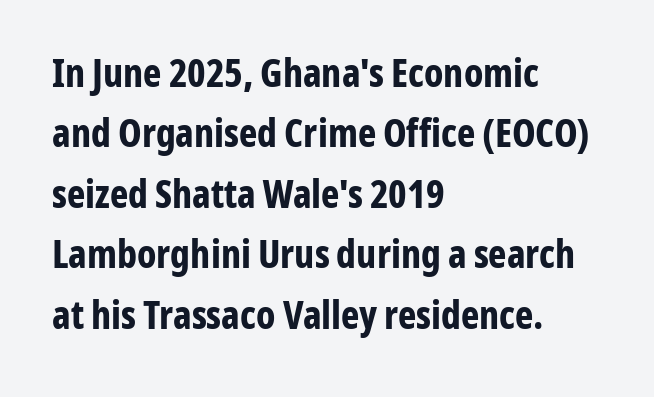
{"serif": "no", "italic": "no", "bold": "yes", "weight": "bold", "width": "condensed", "stroke_contrast": "low", "x_height": "medium", "monospaced": "no", "underline": "no", "align": "left", "line_spacing": "normal", "line_spacing_ratio": 1.55, "letter_spacing": "normal", "letter_spacing_em": 0.0, "glyph_px": 39}
